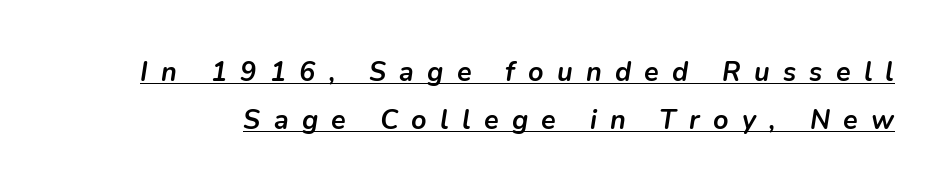
{"italic": "yes", "lean": "right", "slant_degrees": 9, "bold": "yes", "underline": "yes", "line_spacing_ratio": 1.76, "letter_spacing": "wide", "letter_spacing_em": 0.49, "glyph_px": 27}
